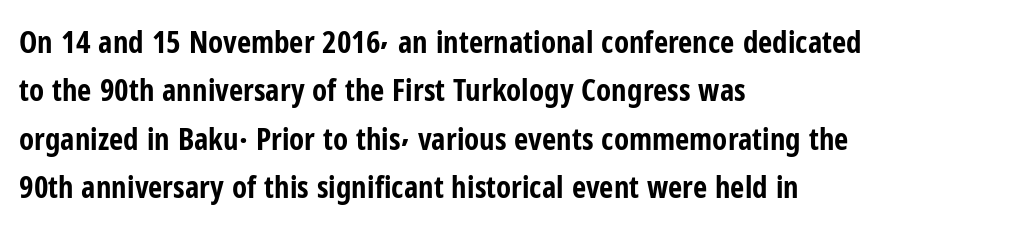
{"serif": "no", "italic": "no", "bold": "yes", "weight": "bold", "width": "condensed", "stroke_contrast": "low", "x_height": "medium", "monospaced": "no", "underline": "no", "align": "left", "line_spacing": "normal", "line_spacing_ratio": 1.56, "letter_spacing": "normal", "letter_spacing_em": 0.0, "glyph_px": 31}
